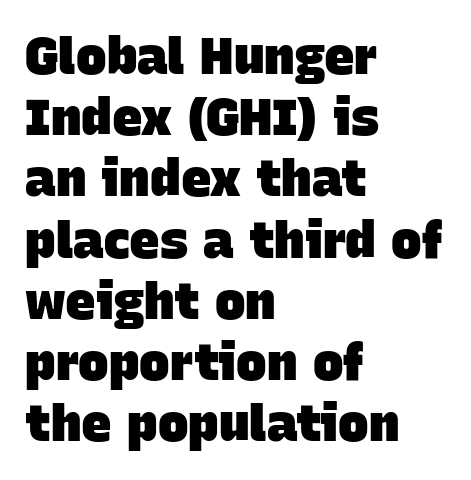
Note the varied advance widths — an 'i' is clearly narrower than an 'm'. The rag falls on the right side of this text block. This sample uses plain, unmodified letter spacing. This rendering employs a face without finishing strokes, i.e., a sans-serif. The string is rendered with underlining switched off.
